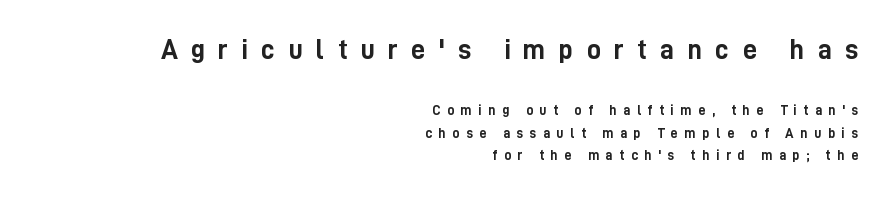
Type without underlining. One-word summary of the alignment: right. Note the varied advance widths — an 'i' is clearly narrower than an 'm'. The rendering uses a moderate line-height, typical for paragraphs.
